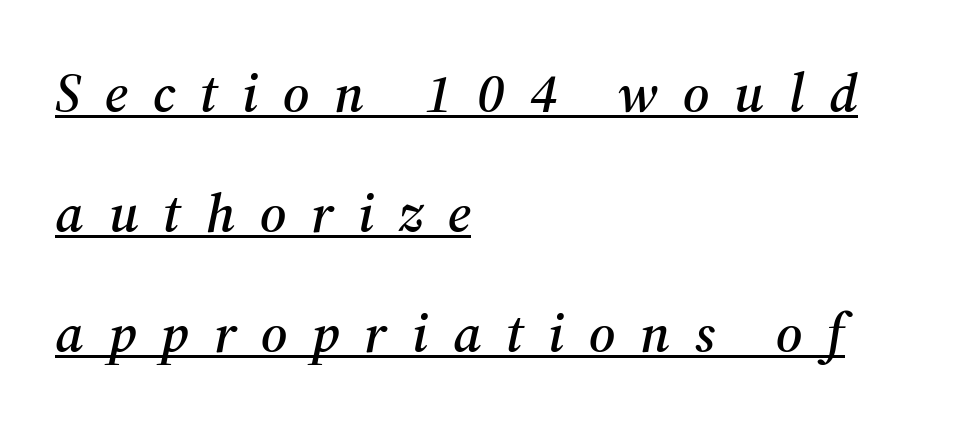
The image shows 55 px serif type, italic (leaning right); set left-aligned, loose line spacing (2.18x), unusually wide letter spacing (+0.45 em), underlined; medium stroke contrast and a medium x-height.
